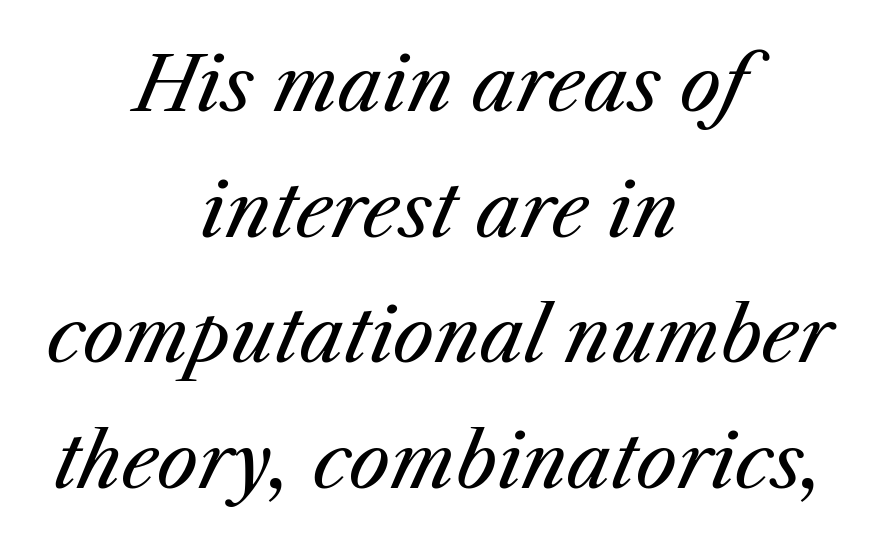
{"italic": "yes", "lean": "right", "slant_degrees": 25, "bold": "no", "weight": "regular", "width": "normal", "stroke_contrast": "medium", "x_height": "medium", "monospaced": "no", "underline": "no", "align": "center", "line_spacing_ratio": 1.72, "letter_spacing": "normal", "letter_spacing_em": 0.0, "glyph_px": 73}
